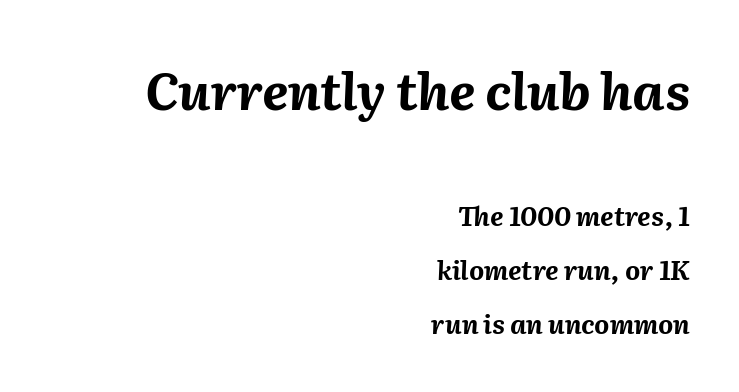
Leading: increased. Between one letter and the next there's only the usual sliver of space. Yep, that's italic — everything's leaning. Character widths vary here, with narrow letters taking less room than wide ones. In CSS terms this would be text-align: right.
